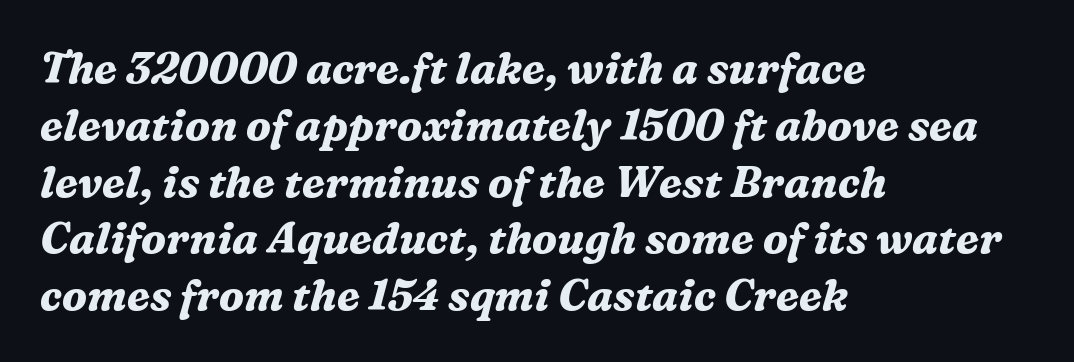
The letters carry serifs — small finishing strokes at the ends of their stems. Left-aligned paragraph, ragged on the right. Regarding leading, the lines here are spaced in the standard way. Unmarked baselines from the first word to the last.
